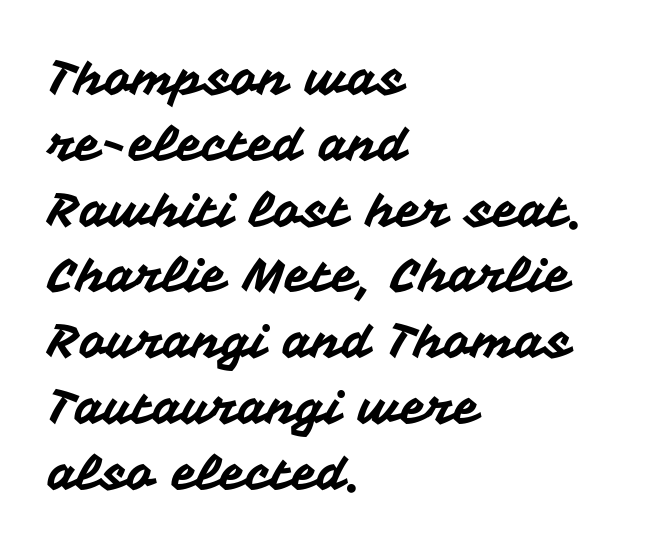
The image shows 47 px sans-serif type; set left-aligned, normal line spacing (1.4x), normal letter spacing, not underlined; medium stroke contrast and a medium x-height.
